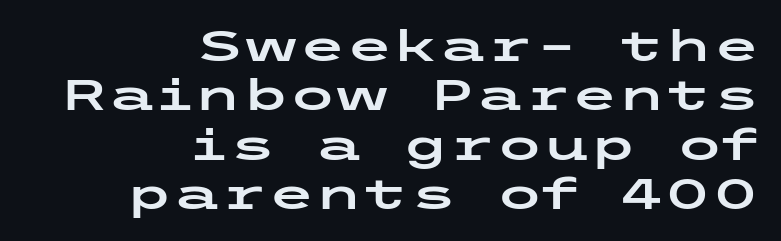
Q: Is the text italic (slanted)? A: No, it is upright.
Q: Is the typeface a serif or a sans-serif typeface? A: Sans-serif.
Q: Is the text underlined? A: No.
Q: How is the paragraph aligned? A: Right-aligned.
Q: Is the spacing between letters normal or unusually wide? A: Normal.
Q: Is the spacing between lines tight, normal or loose? A: Tight.
Q: Width (condensed, normal, or wide)? A: Wide.
Q: Stroke contrast? A: Low.
Q: x-height? A: Medium.
